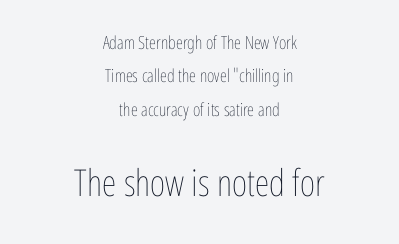
The image shows 37 px thin, condensed type, upright; set centered, line spacing 1.86x, normal letter spacing, not underlined; the second (bottom) block is 2.06x larger; low stroke contrast and a medium x-height.
